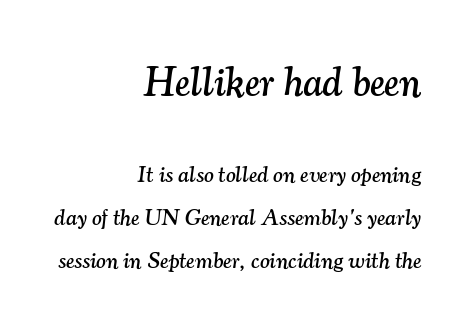
Observe the lean: these are italic letterforms. Beneath every word, the page is bare. Nobody touched the tracking dial on this one. Every row of glyphs terminates at an identical x-position on the right. Note: larger setting up top, smaller setting below. Here the designer chose a conventional face with non-uniform glyph widths.
